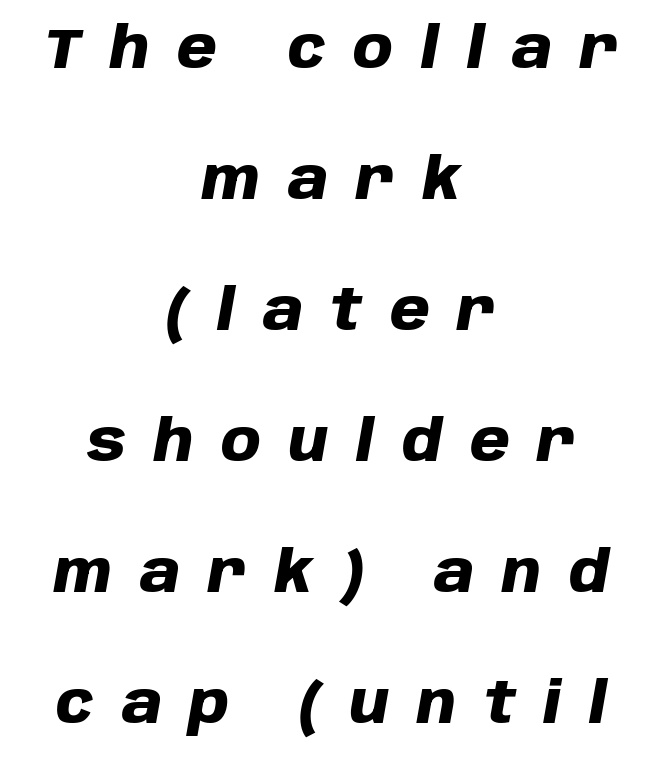
{"italic": "yes", "lean": "right", "slant_degrees": 10, "bold": "yes", "weight": "heavy", "width": "normal", "stroke_contrast": "low", "x_height": "large", "monospaced": "no", "underline": "no", "align": "center", "line_spacing": "loose", "line_spacing_ratio": 2.3, "letter_spacing": "wide", "letter_spacing_em": 0.49, "glyph_px": 57}
